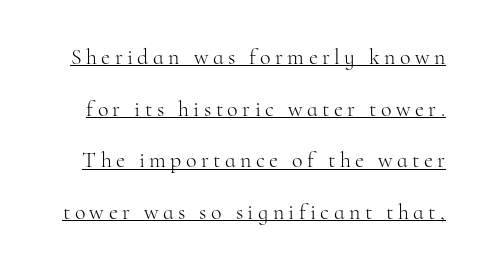
Characters remain perfectly vertical along every line. Does extra space separate the letters? Yes, quite a lot of it. Every word sits above its own underline. Honestly, the rows look like they've been pulled way apart. The strokes carry an ordinary text weight at most.
